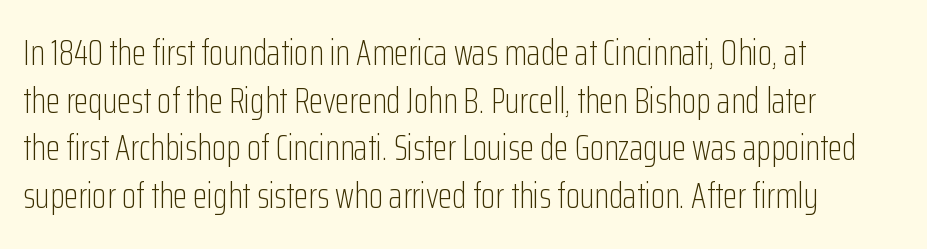
{"serif": "no", "italic": "no", "bold": "no", "weight": "light", "width": "condensed", "stroke_contrast": "low", "x_height": "medium", "monospaced": "no", "underline": "no", "align": "left", "line_spacing": "normal", "line_spacing_ratio": 1.29, "letter_spacing": "normal", "letter_spacing_em": 0.0, "glyph_px": 37}
